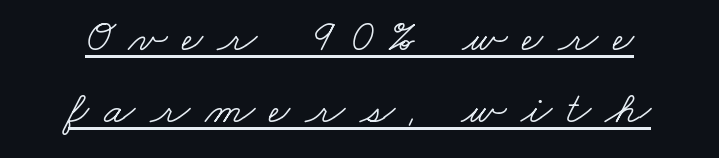
The image shows 46 px light, wide serif type; set normal line spacing (1.57x), unusually wide letter spacing (+0.32 em), underlined; low stroke contrast and a small x-height.
